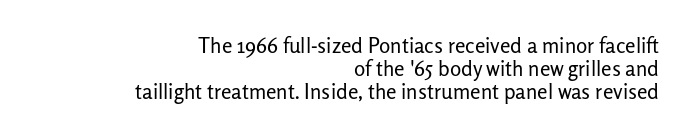
{"italic": "no", "bold": "no", "underline": "no", "align": "right", "line_spacing": "tight", "line_spacing_ratio": 1.09, "letter_spacing": "normal", "letter_spacing_em": 0.0, "glyph_px": 21}
